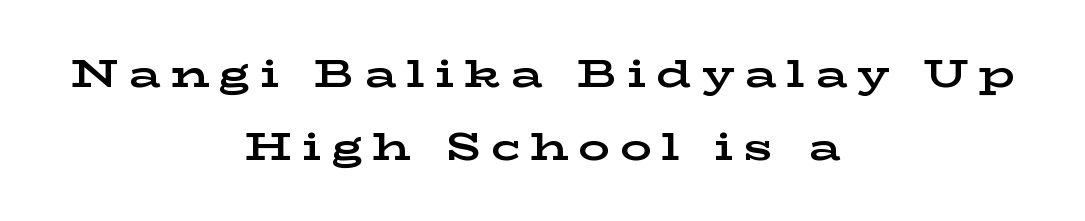
Plain, unruled lines of type. Spacing between characters has been opened up far beyond the box default. Weight: bold. Proportional: the letters do not fall into vertical columns.
